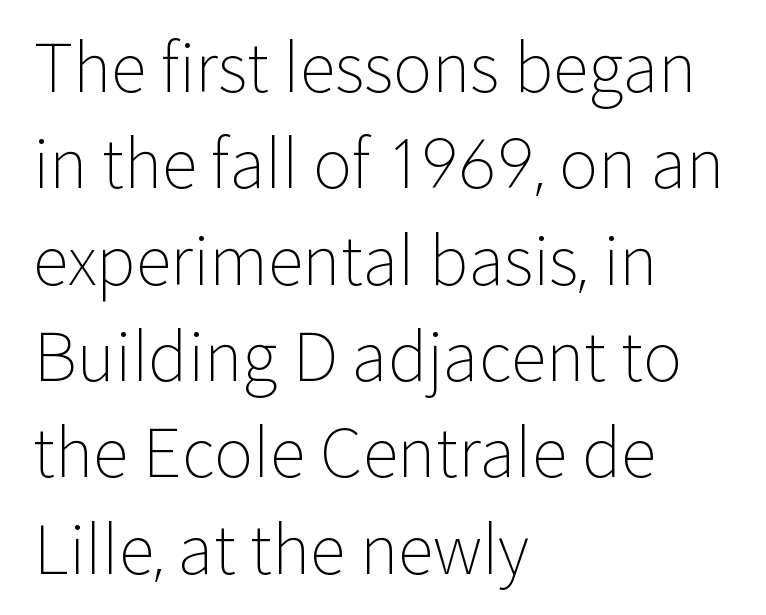
Q: Is the text bold? A: No.
Q: Is the text italic (slanted)? A: No, it is upright.
Q: Is the typeface a serif or a sans-serif typeface? A: Sans-serif.
Q: Is the text underlined? A: No.
Q: How is the paragraph aligned? A: Left-aligned.
Q: Is the spacing between letters normal or unusually wide? A: Normal.
Q: Is the spacing between lines tight, normal or loose? A: Normal.
Q: Width (condensed, normal, or wide)? A: Normal.
Q: Stroke contrast? A: Low.
Q: x-height? A: Medium.
Q: Monospaced? A: No.
